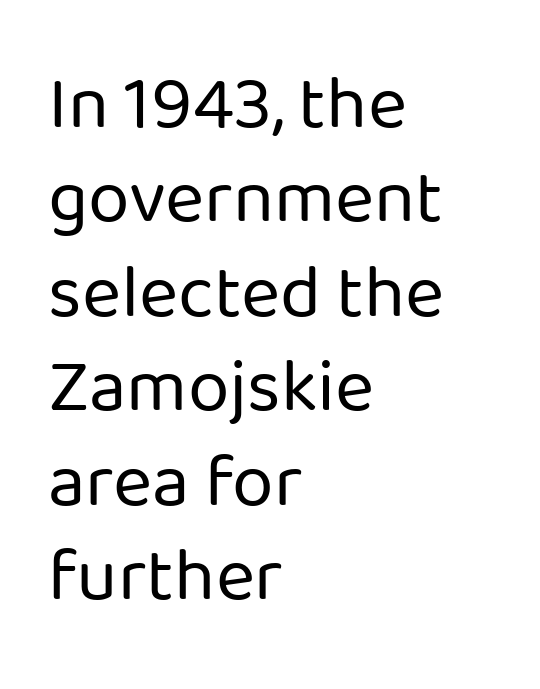
Q: Is the text bold? A: No.
Q: Is the text italic (slanted)? A: No, it is upright.
Q: Is the typeface a serif or a sans-serif typeface? A: Sans-serif.
Q: Is the text underlined? A: No.
Q: How is the paragraph aligned? A: Left-aligned.
Q: Is the spacing between letters normal or unusually wide? A: Normal.
Q: Is the spacing between lines tight, normal or loose? A: Normal.
Q: Width (condensed, normal, or wide)? A: Normal.
Q: Stroke contrast? A: Low.
Q: x-height? A: Medium.
Q: Monospaced? A: No.
